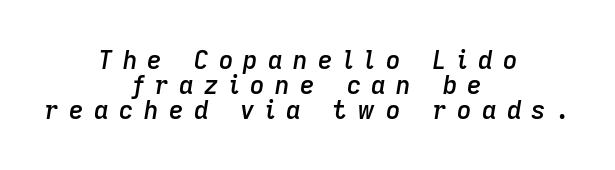
Q: Is the text bold? A: Semi-bold.
Q: Is the text italic (slanted)? A: Yes, it leans right by about 9 degrees.
Q: Is the text underlined? A: No.
Q: How is the paragraph aligned? A: Centered.
Q: Is the spacing between letters normal or unusually wide? A: Unusually wide.
Q: Is the spacing between lines tight, normal or loose? A: Tight.
